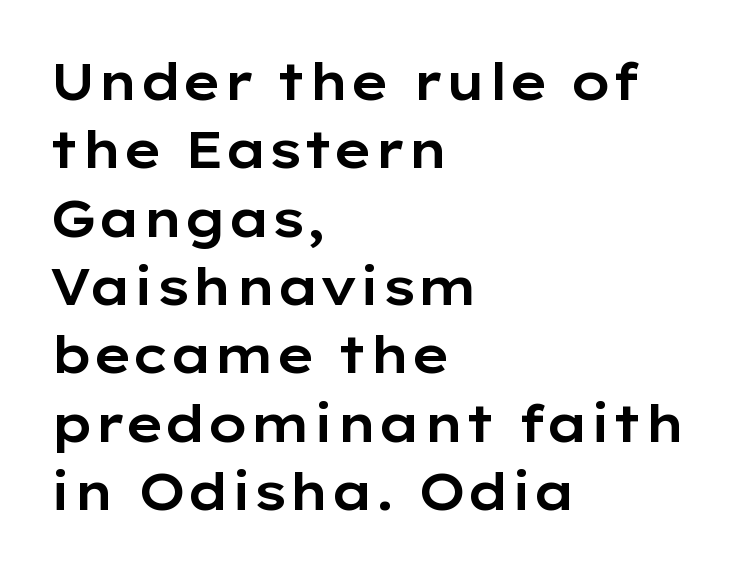
{"serif": "no", "italic": "no", "width": "wide", "stroke_contrast": "low", "x_height": "medium", "monospaced": "no", "underline": "no", "align": "left", "line_spacing": "normal", "line_spacing_ratio": 1.34, "letter_spacing": "normal", "letter_spacing_em": 0.0, "glyph_px": 51}
